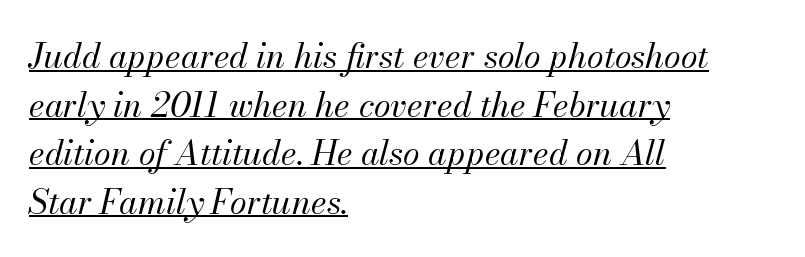
The image shows 34 px regular-weight type, italic (leaning right); set left-aligned, normal line spacing (1.43x), normal letter spacing, underlined; medium stroke contrast and a small x-height.
